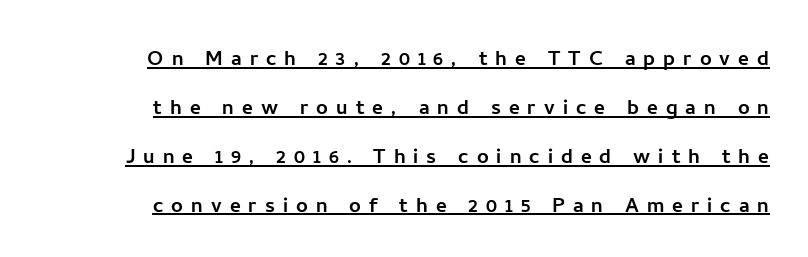
{"italic": "no", "underline": "yes", "align": "right", "line_spacing_ratio": 1.88, "letter_spacing": "wide", "letter_spacing_em": 0.31, "glyph_px": 26}
